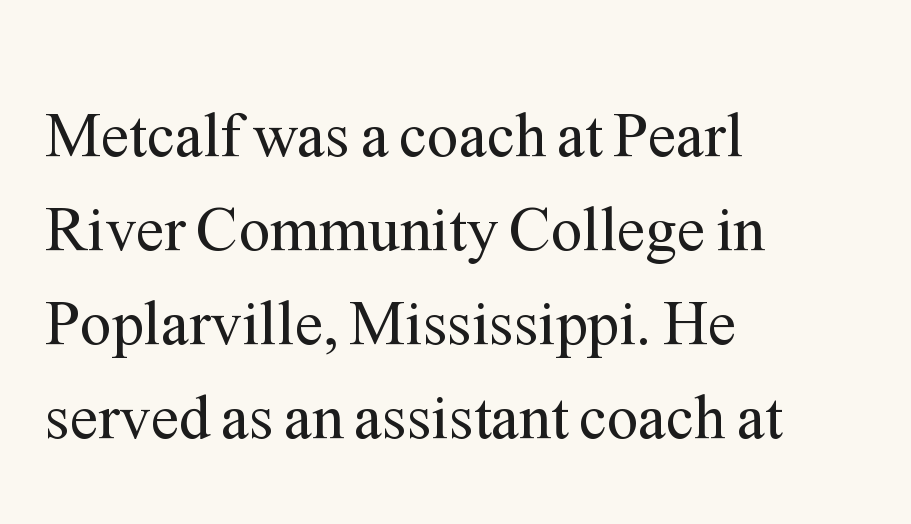
The image shows 63 px regular-weight serif type, upright; set left-aligned, normal line spacing (1.49x), normal letter spacing, not underlined; medium stroke contrast and a medium x-height.
